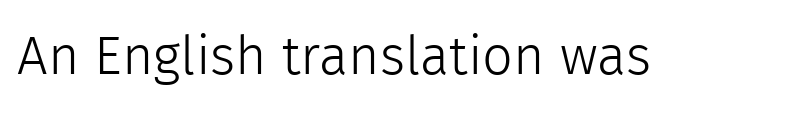
The image shows 54 px light sans-serif type, upright; set normal letter spacing, not underlined; a medium x-height.
